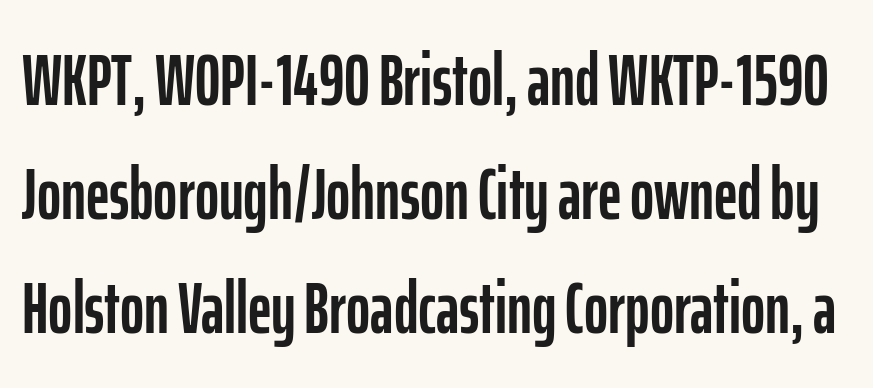
Q: Is the text italic (slanted)? A: No, it is upright.
Q: Is the typeface a serif or a sans-serif typeface? A: Sans-serif.
Q: Is the text underlined? A: No.
Q: Is the spacing between letters normal or unusually wide? A: Normal.
Q: Is the spacing between lines tight, normal or loose? A: Normal.
Q: Width (condensed, normal, or wide)? A: Condensed.
Q: Stroke contrast? A: Low.
Q: x-height? A: Medium.
Q: Monospaced? A: No.
